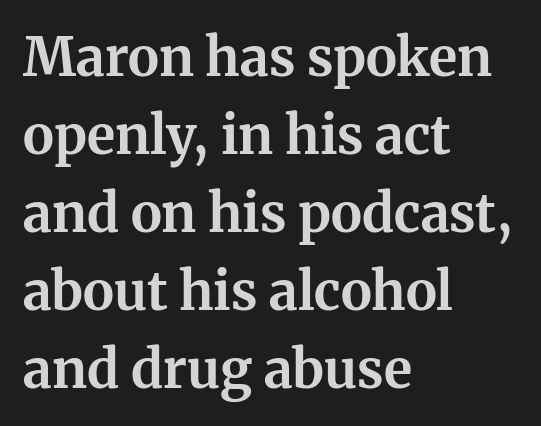
The rendering shows small feet on the letterforms — a serif design. Typographic density is high because the face is bold. This is the regular roman posture of the typeface. The words here are not underlined.
